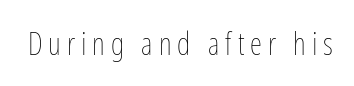
Q: Is the text bold? A: No.
Q: Is the text italic (slanted)? A: No, it is upright.
Q: Is the text underlined? A: No.
Q: Width (condensed, normal, or wide)? A: Condensed.
Q: Stroke contrast? A: Low.
Q: x-height? A: Medium.
Q: Monospaced? A: No.
